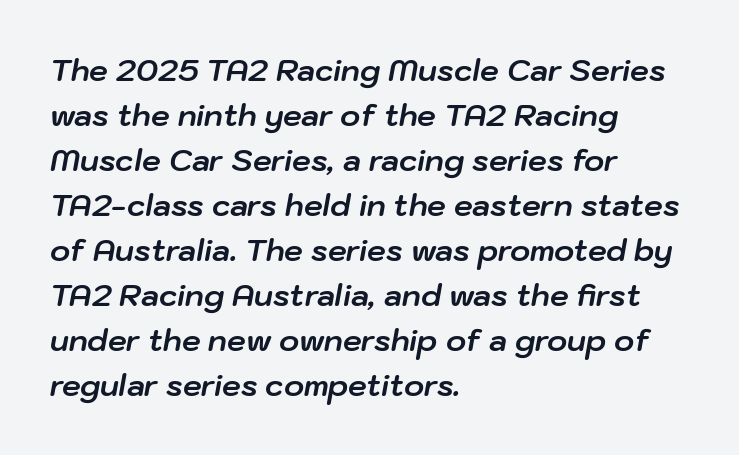
Typographic density is high because the face is bold. The face used here is rendered with its standard letterfit. The space directly below the letters is spotless. This is oblique type, the kind used for emphasis or titles.
